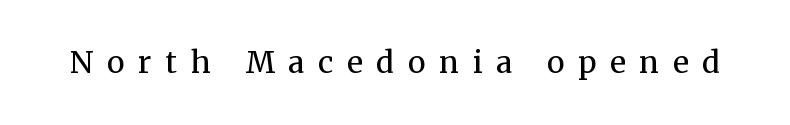
{"serif": "yes", "italic": "no", "bold": "no", "weight": "regular", "width": "normal", "stroke_contrast": "medium", "x_height": "medium", "monospaced": "no", "underline": "no", "letter_spacing": "wide", "letter_spacing_em": 0.46, "glyph_px": 30}
